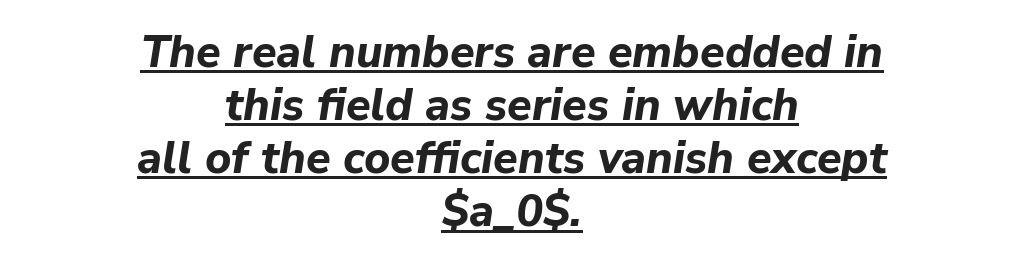
Q: Is the text bold? A: Yes.
Q: Is the text italic (slanted)? A: Yes, it leans right by about 9 degrees.
Q: Is the text underlined? A: Yes.
Q: How is the paragraph aligned? A: Centered.
Q: Is the spacing between letters normal or unusually wide? A: Normal.
Q: Width (condensed, normal, or wide)? A: Normal.
Q: Stroke contrast? A: Low.
Q: x-height? A: Medium.
Q: Monospaced? A: No.
